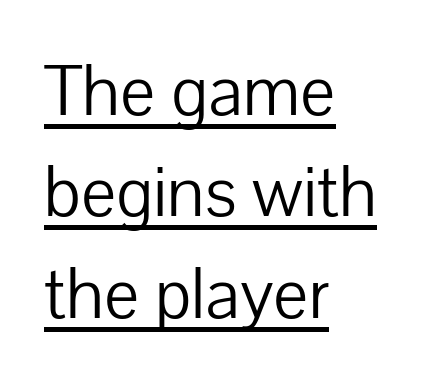
Q: Is the text bold? A: No.
Q: Is the text italic (slanted)? A: No, it is upright.
Q: Is the typeface a serif or a sans-serif typeface? A: Sans-serif.
Q: Is the text underlined? A: Yes.
Q: How is the paragraph aligned? A: Left-aligned.
Q: Is the spacing between letters normal or unusually wide? A: Normal.
Q: Is the spacing between lines tight, normal or loose? A: Normal.
Q: Width (condensed, normal, or wide)? A: Normal.
Q: Stroke contrast? A: Low.
Q: x-height? A: Medium.
Q: Monospaced? A: No.
